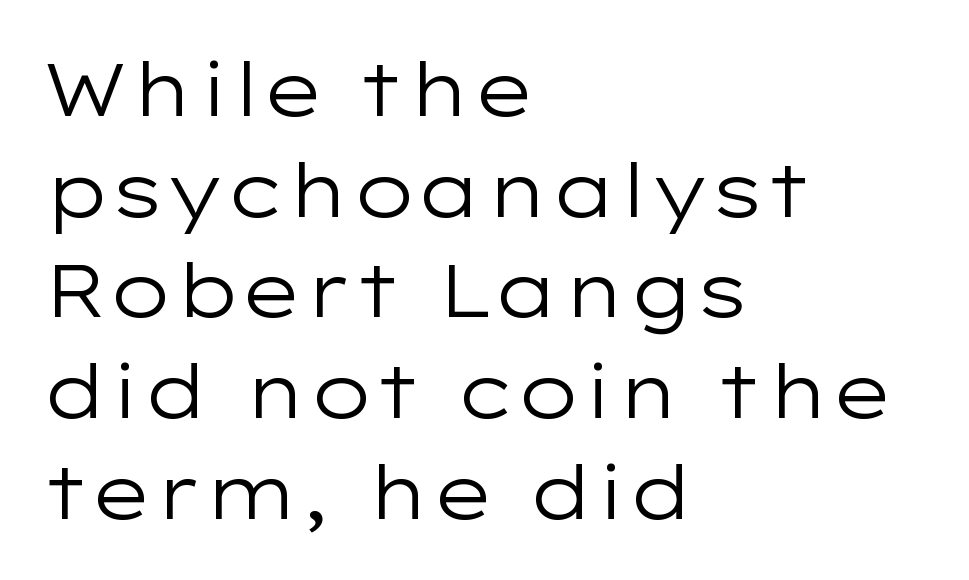
The image shows 74 px regular-weight, wide sans-serif type, upright; set left-aligned, normal line spacing (1.36x), normal letter spacing, not underlined; low stroke contrast and a medium x-height.
